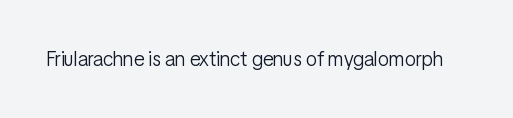
{"italic": "no", "bold": "no", "underline": "no", "letter_spacing": "normal", "letter_spacing_em": 0.0, "glyph_px": 20}
